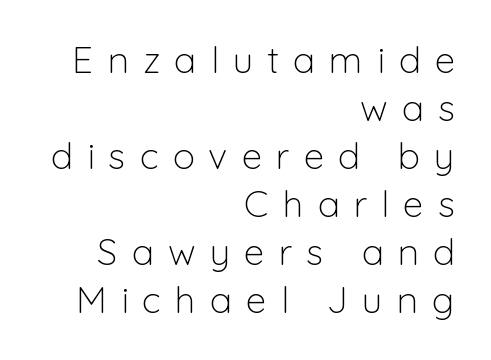
{"serif": "no", "italic": "no", "bold": "no", "weight": "light", "width": "normal", "stroke_contrast": "low", "x_height": "medium", "monospaced": "no", "underline": "no", "align": "right", "line_spacing": "normal", "line_spacing_ratio": 1.3, "letter_spacing": "wide", "letter_spacing_em": 0.38, "glyph_px": 37}
